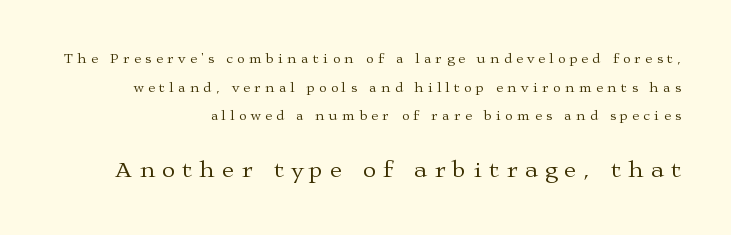
Q: Is the text bold? A: No.
Q: Is the text italic (slanted)? A: No, it is upright.
Q: Is the text underlined? A: No.
Q: How is the paragraph aligned? A: Right-aligned.
Q: Is the spacing between letters normal or unusually wide? A: Unusually wide.
Q: Is the spacing between lines tight, normal or loose? A: Loose.
Q: Which block of text is set in a larger size, the first (top) or the second (bottom)? A: The second (bottom) one.
